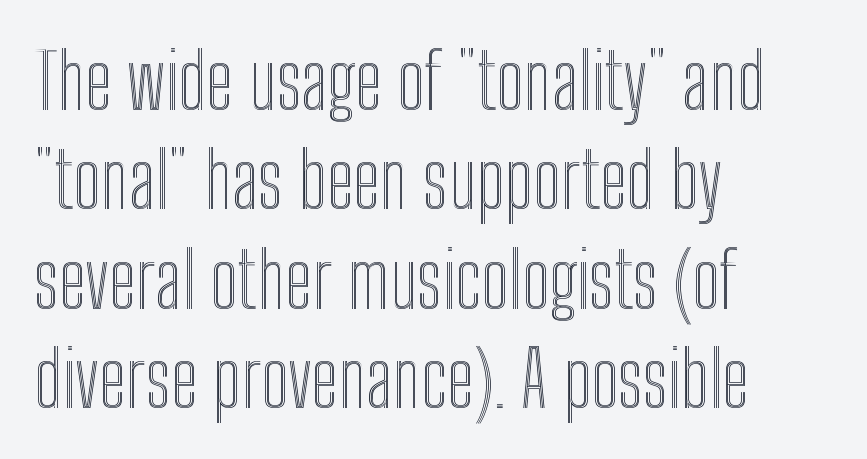
{"italic": "no", "width": "condensed", "x_height": "medium", "monospaced": "no", "underline": "no", "align": "left", "line_spacing": "normal", "line_spacing_ratio": 1.29, "letter_spacing": "normal", "letter_spacing_em": 0.0, "glyph_px": 77}
